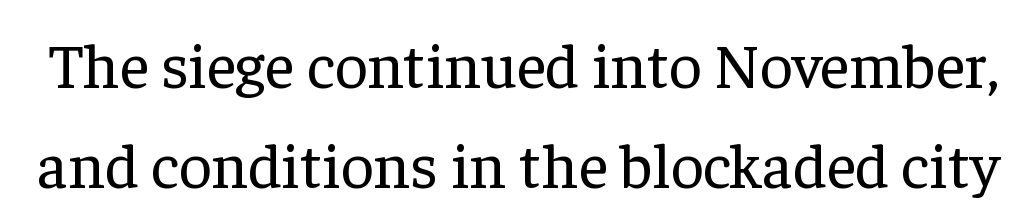
Q: Is the text bold? A: No.
Q: Is the text italic (slanted)? A: No, it is upright.
Q: Is the typeface a serif or a sans-serif typeface? A: Serif.
Q: Is the text underlined? A: No.
Q: Is the spacing between letters normal or unusually wide? A: Normal.
Q: Is the spacing between lines tight, normal or loose? A: Normal.
Q: Width (condensed, normal, or wide)? A: Normal.
Q: Stroke contrast? A: Low.
Q: x-height? A: Medium.
Q: Monospaced? A: No.
